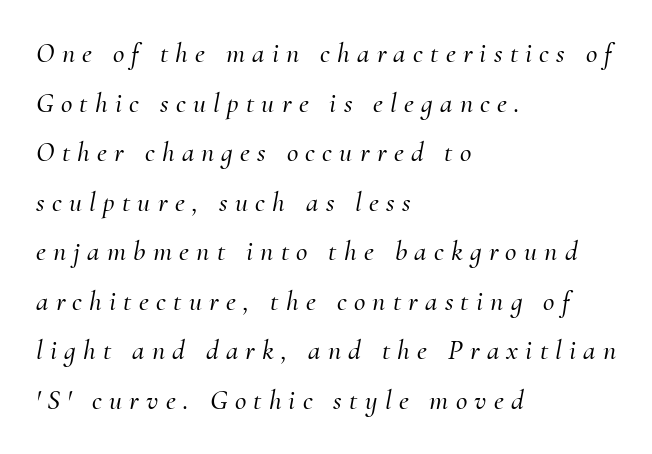
The image shows 28 px serif type, italic (leaning right); set left-aligned, line spacing 1.77x, unusually wide letter spacing (+0.26 em), not underlined; medium stroke contrast and a small x-height.
